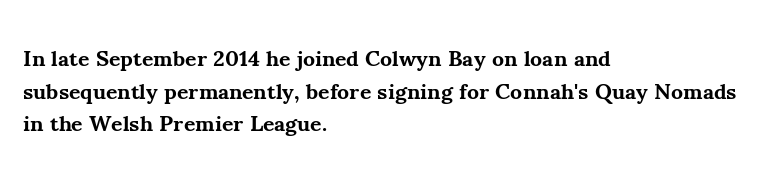
The image shows 22 px bold type, upright; set left-aligned, normal line spacing (1.48x), normal letter spacing, not underlined.
